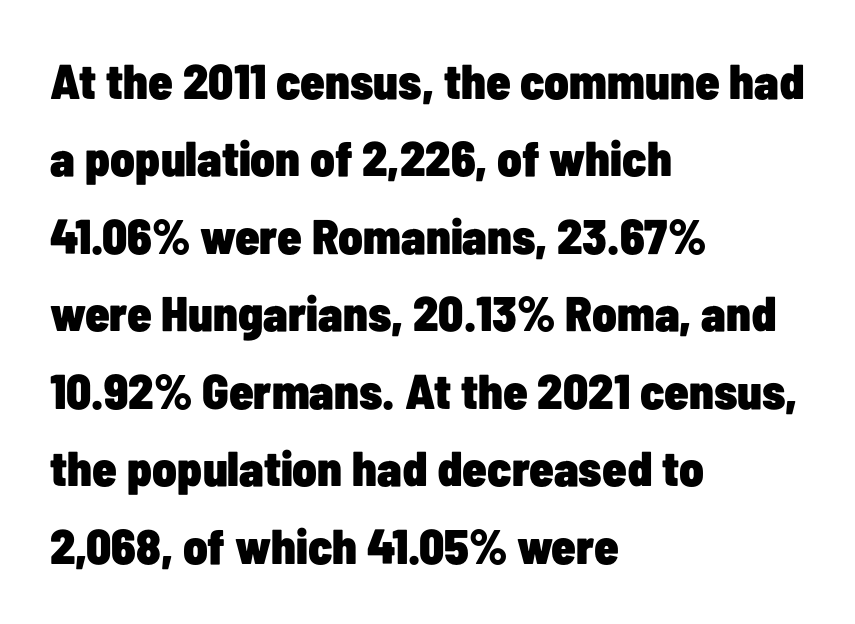
{"serif": "no", "italic": "no", "bold": "yes", "weight": "heavy", "width": "condensed", "stroke_contrast": "low", "x_height": "medium", "monospaced": "no", "underline": "no", "align": "left", "line_spacing": "normal", "line_spacing_ratio": 1.58, "letter_spacing": "normal", "letter_spacing_em": 0.0, "glyph_px": 49}
